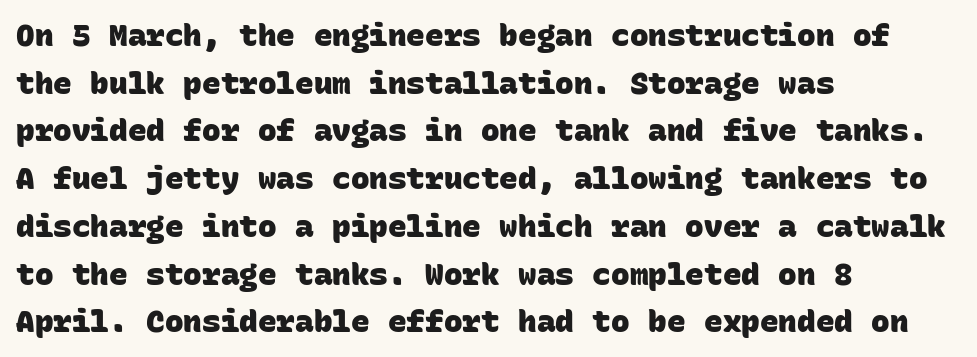
Heavy, bold letterforms. Stroke terminals: plain, sans-serif. The paragraph shown leans on its left margin. The letterforms sit shoulder to shoulder at normal distance. This sample has the even, mechanical cadence of fixed-width lettering.
